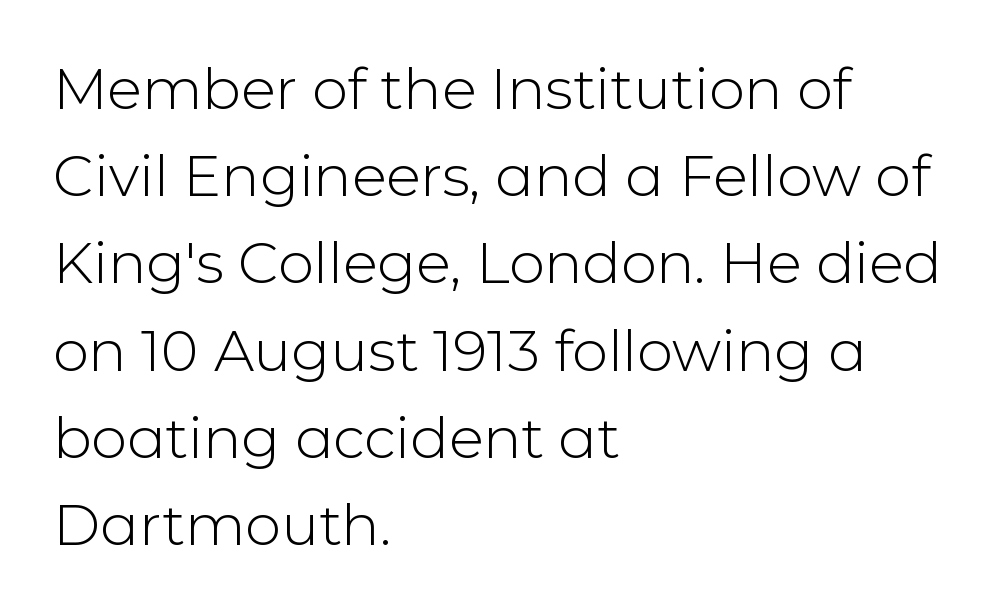
The line-height multiplier appears to be the usual default. Posture: straight, roman, zero tilt. A typesetter would call this proportional, since set widths differ per character. The rendering anchors every line to the left-hand side. Caption: face not bold, strokes unweighted. Underline: absent.
